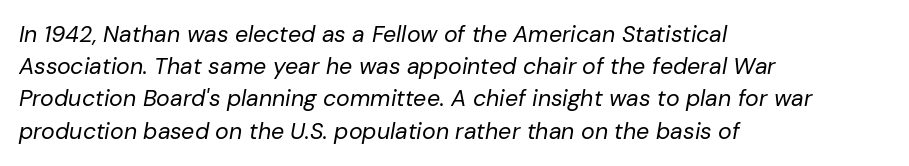
Observe the ordinary spacing: letters are neighbours, not strangers. How would I describe the line gaps? Plain and ordinary. Caption: multi-line text, flush left, ragged right. Looking at the ascenders, they clearly lean.
